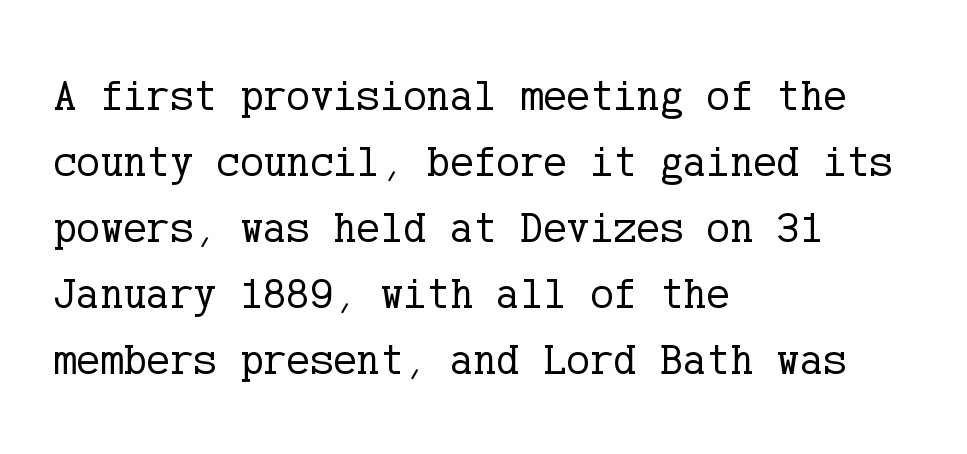
The image shows 44 px regular-weight serif type, upright; set left-aligned, normal line spacing (1.5x), normal letter spacing, not underlined; low stroke contrast and a medium x-height.
